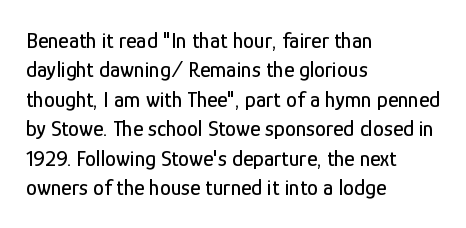
The image shows 22 px text type, upright; set left-aligned, normal line spacing (1.34x), normal letter spacing, not underlined.
